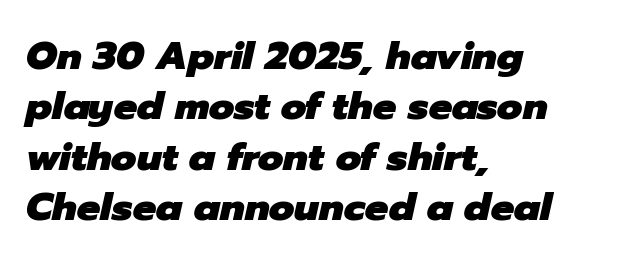
The letters are slanted; this is an italic face. Descender tails drop into unmarked territory. Notice how descenders clear the ascenders below comfortably — that's standard leading. Heavy-handed strokes throughout: this text is bold.
